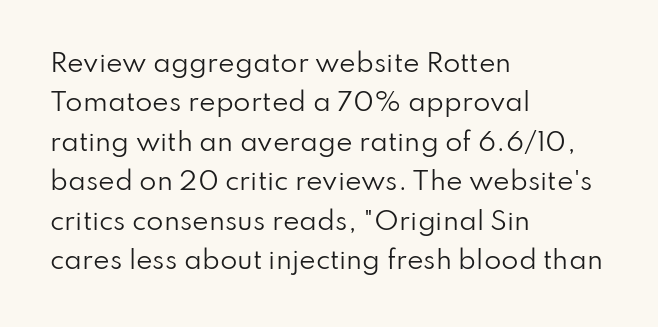
Q: Is the text bold? A: No.
Q: Is the text italic (slanted)? A: No, it is upright.
Q: Is the text underlined? A: No.
Q: How is the paragraph aligned? A: Left-aligned.
Q: Is the spacing between letters normal or unusually wide? A: Normal.
Q: Is the spacing between lines tight, normal or loose? A: Normal.
